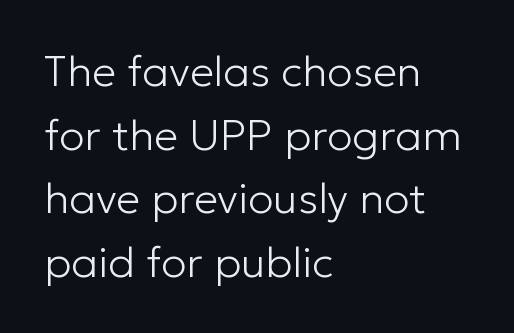
The image shows 43 px light sans-serif type, upright; set left-aligned, normal line spacing (1.48x), normal letter spacing, not underlined; low stroke contrast and a medium x-height.
